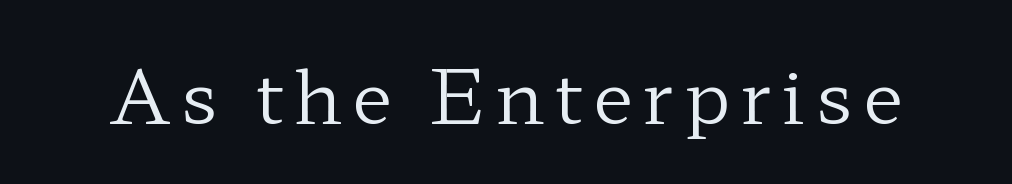
The image shows 74 px regular-weight, wide serif type, upright; set not underlined; low stroke contrast and a medium x-height.
